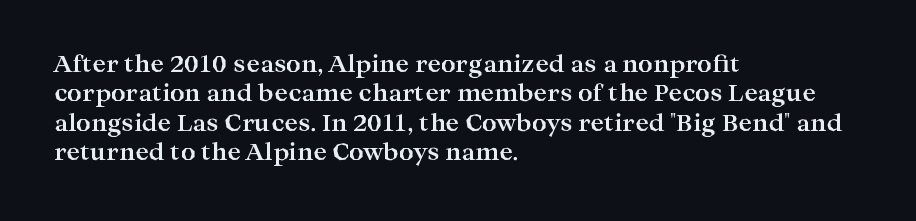
In terms of posture, this sample is upright. Whoever set this chose a conventional vertical rhythm. The space directly below the letters is spotless. A typesetter would call this zero additional tracking.
